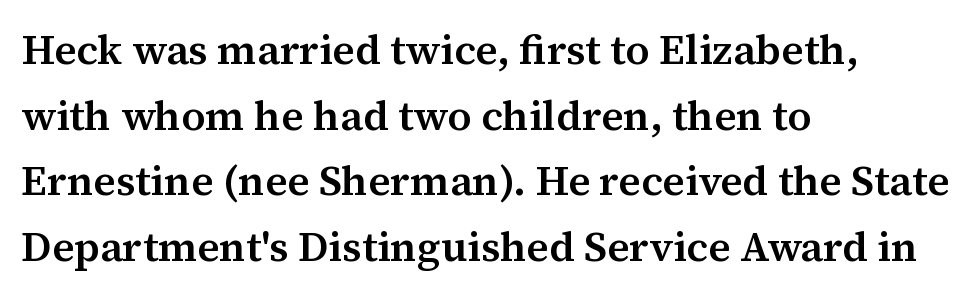
{"serif": "yes", "italic": "no", "bold": "semi", "weight": "semibold", "width": "normal", "stroke_contrast": "medium", "x_height": "medium", "monospaced": "no", "underline": "no", "align": "left", "line_spacing": "normal", "line_spacing_ratio": 1.56, "letter_spacing": "normal", "letter_spacing_em": 0.0, "glyph_px": 42}
